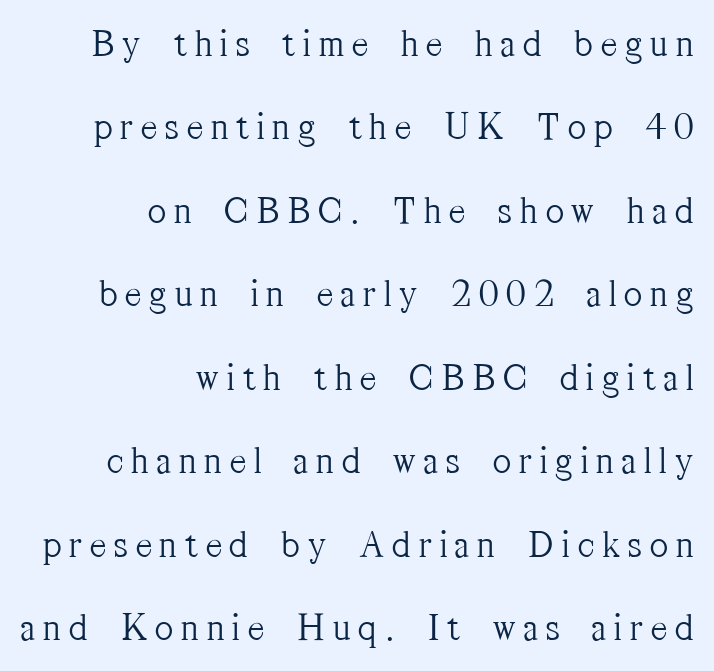
If you drew a ruler down the right edge, every line would touch it. These lines are rendered in a variable-pitch font. Someone cranked the tracking dial way up on this one. Letterform terminals end in serifs throughout the passage. Does the leading feel generous? Absolutely, it's lavish. Posture: straight, roman, zero tilt.
